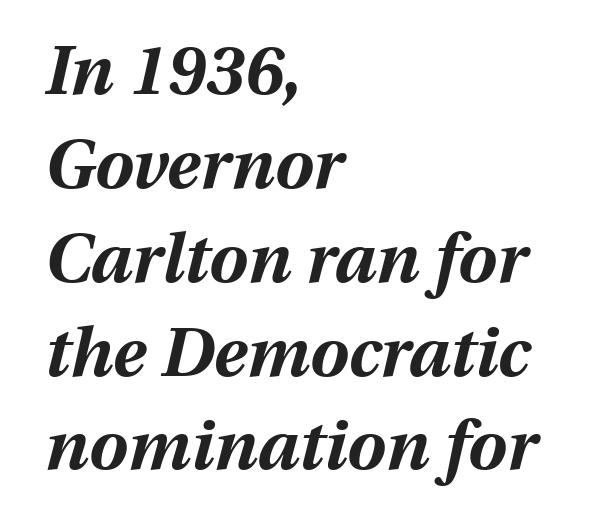
{"italic": "yes", "lean": "right", "slant_degrees": 13, "bold": "yes", "weight": "bold", "width": "normal", "stroke_contrast": "medium", "x_height": "medium", "monospaced": "no", "underline": "no", "align": "left", "line_spacing": "normal", "line_spacing_ratio": 1.36, "letter_spacing": "normal", "letter_spacing_em": 0.0, "glyph_px": 69}
